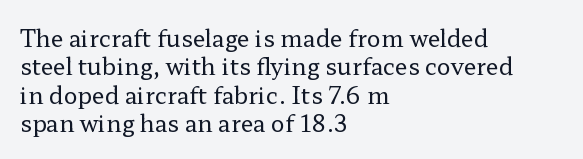
The image shows 23 px text type, upright; set left-aligned, line spacing 1.23x, normal letter spacing, not underlined.
